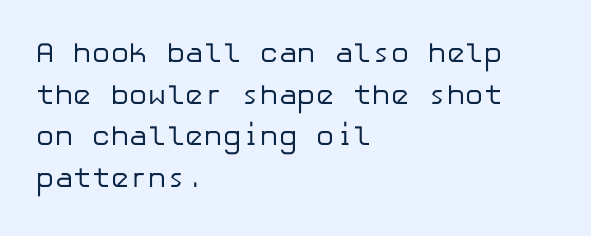
On a weight scale, this lands at 450 or below. Words float on clear page, feet unadorned. Characters remain perfectly vertical along every line. Regarding leading, the lines here are spaced in the standard way. What stands out about the letter spacing? Nothing — it is the standard amount.
